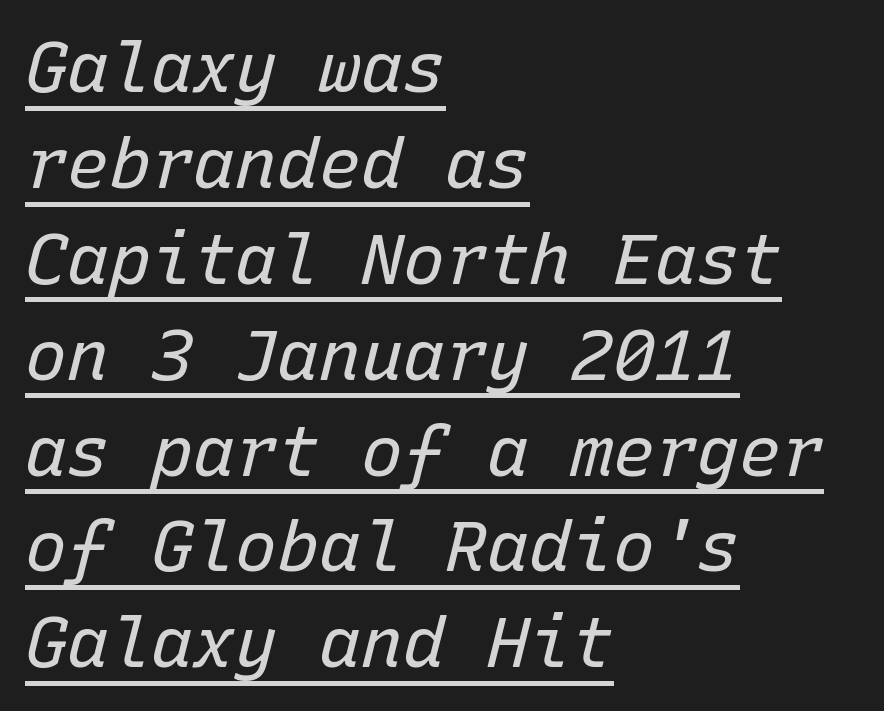
{"italic": "yes", "lean": "right", "slant_degrees": 15, "bold": "no", "weight": "regular", "width": "normal", "stroke_contrast": "low", "x_height": "medium", "monospaced": "yes", "underline": "yes", "align": "left", "line_spacing": "normal", "line_spacing_ratio": 1.37, "letter_spacing": "normal", "letter_spacing_em": 0.0, "glyph_px": 70}
